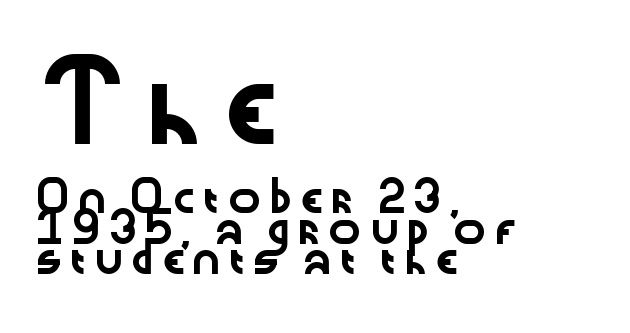
A sans-serif font was chosen for this passage. This block would grow much taller if given ordinary leading; it's compressed now. Think of a printed novel: that variable character pitch is what you see here. The passage shown begins with its larger block and ends with its smaller one. Leftover space on each line is placed entirely after the last word.
